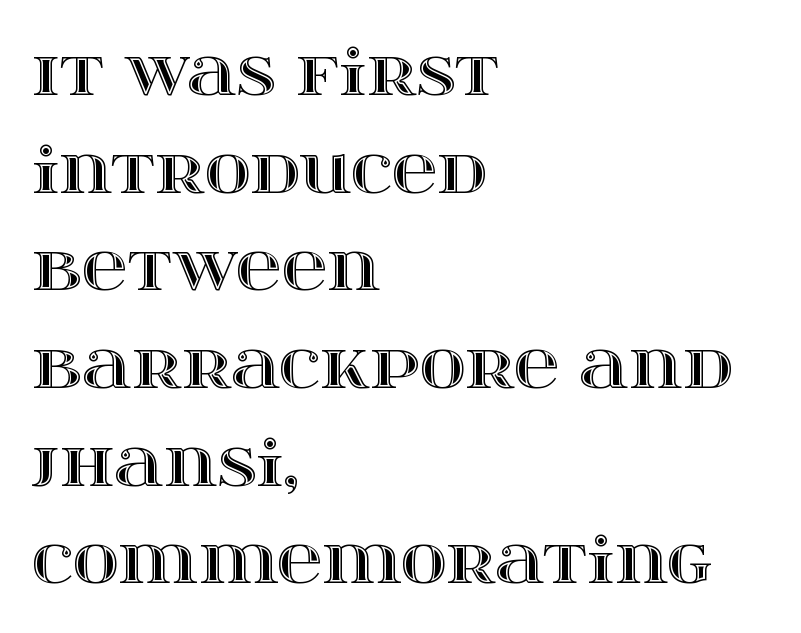
The image shows 63 px wide type, upright; set left-aligned, normal line spacing (1.55x), normal letter spacing, not underlined; a large x-height.
